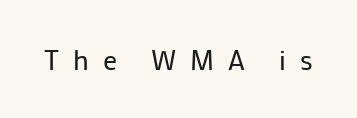
The characters display no serif detailing; their extremities are plain. Posture: straight, roman, zero tilt. Characters follow at a spacing far wider than the type designer built in. The letters advance in unequal steps, a hallmark of proportional type. Weight: regular or lighter.
